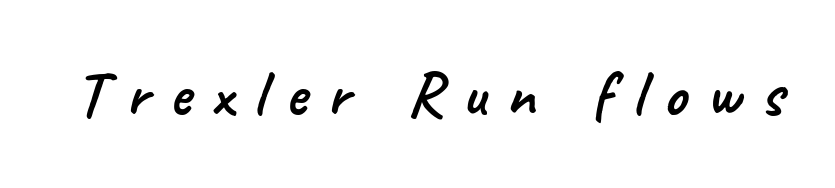
Q: Is the typeface a serif or a sans-serif typeface? A: Sans-serif.
Q: Is the text underlined? A: No.
Q: Is the spacing between letters normal or unusually wide? A: Unusually wide.
Q: Width (condensed, normal, or wide)? A: Normal.
Q: Stroke contrast? A: Low.
Q: x-height? A: Small.
Q: Monospaced? A: No.
